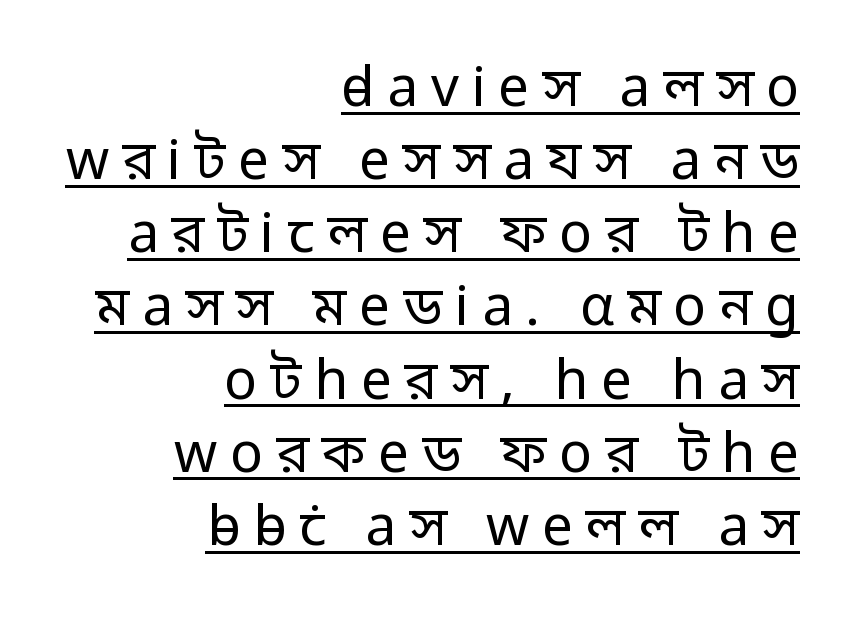
{"serif": "no", "italic": "no", "bold": "no", "weight": "regular", "width": "normal", "stroke_contrast": "low", "x_height": "medium", "monospaced": "no", "underline": "yes", "align": "right", "line_spacing": "normal", "line_spacing_ratio": 1.33, "letter_spacing": "wide", "letter_spacing_em": 0.23, "glyph_px": 55}
